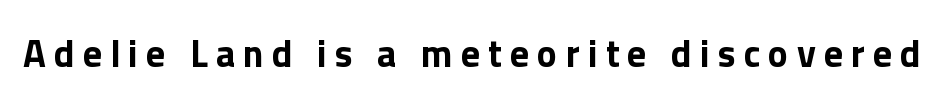
Caption: bold face, heavy strokes. In terms of posture, this sample is upright. Tracking value appears strongly positive — letters spread wide. The gap between lines stays unmarked. Proportional: the letters do not fall into vertical columns. Serif or sans? Sans — the stroke terminals are bare.
